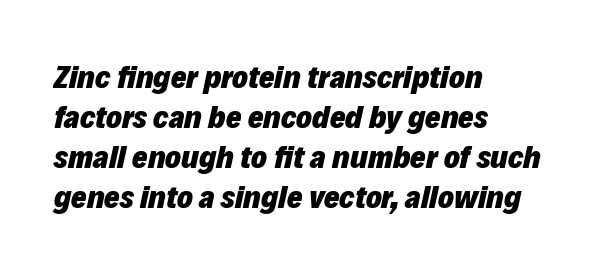
{"italic": "yes", "lean": "right", "slant_degrees": 12, "bold": "yes", "weight": "heavy", "width": "normal", "stroke_contrast": "low", "x_height": "medium", "monospaced": "no", "underline": "no", "align": "left", "line_spacing_ratio": 1.21, "letter_spacing": "normal", "letter_spacing_em": 0.0, "glyph_px": 33}
